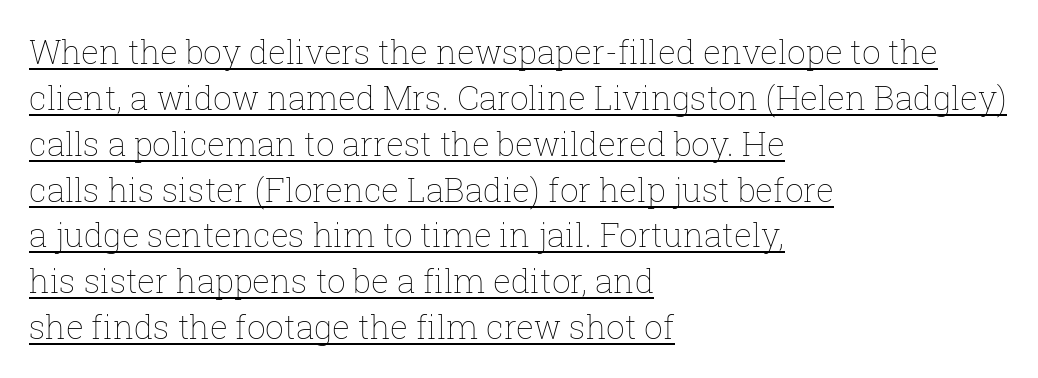
The image shows 33 px thin type, upright; set left-aligned, normal line spacing (1.39x), normal letter spacing, underlined; low stroke contrast and a medium x-height.
